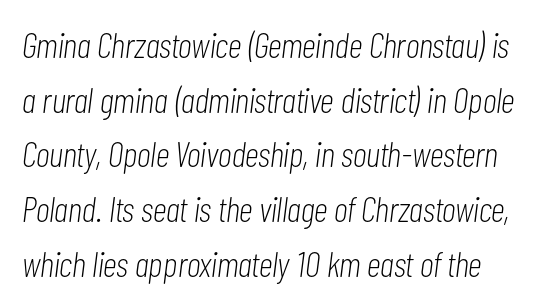
The image shows 36 px light, condensed type, italic (leaning right); set normal line spacing (1.52x), normal letter spacing, not underlined; low stroke contrast and a medium x-height.
